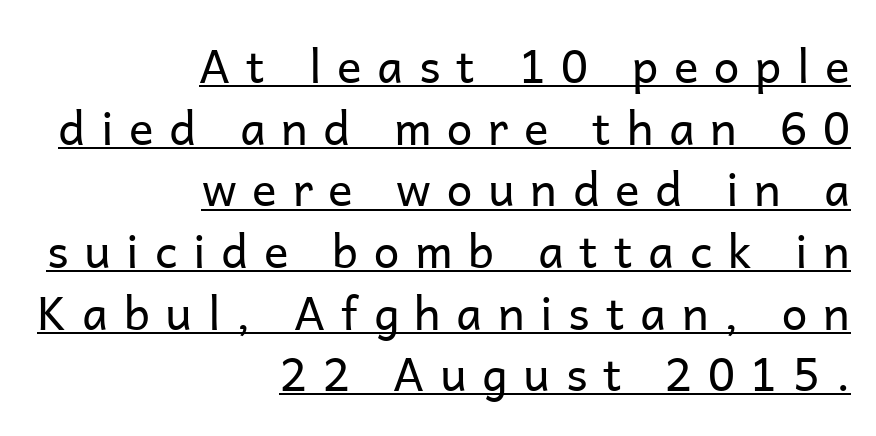
The rendering uses the underline text-decoration. Tall strokes in this sample are plumb rather than angled. The compositor pushed each line to the right boundary. These lines are composed in type without serifs. These glyphs show unthickened strokes, regular width or finer. Students, observe: this is what conventionally led text looks like.
